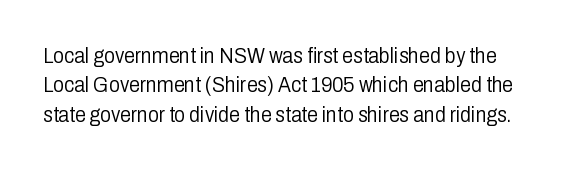
Vertical strokes here are truly vertical. The gaps between neighbouring characters are ordinary and unremarkable. Is the type heavy? It reads as light-to-regular instead. The passage shown stacks its lines at a standard gap. Letters rest on an invisible, unmarked baseline.
